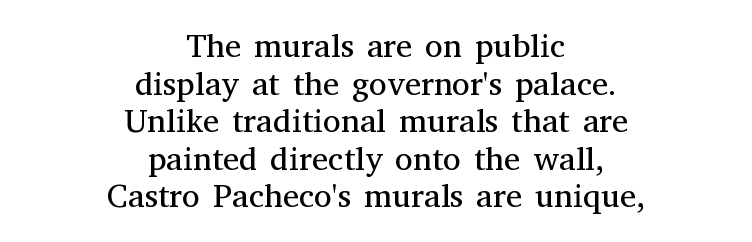
The letters carry serifs — small finishing strokes at the ends of their stems. Very little white space separates one row of letters from the next. One-word summary of the alignment: center. Check under the words: just untouched page. Does extra space separate the letters? No, they use regular spacing.
